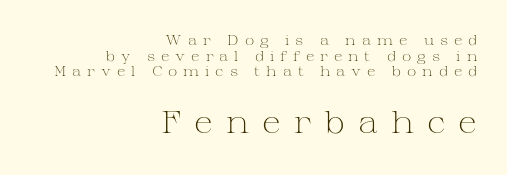
The image shows 31 px light, wide serif type, upright; set right-aligned, tight line spacing (1.11x), unusually wide letter spacing (+0.42 em), not underlined; the second (bottom) block is 2.21x larger; medium stroke contrast and a medium x-height.
